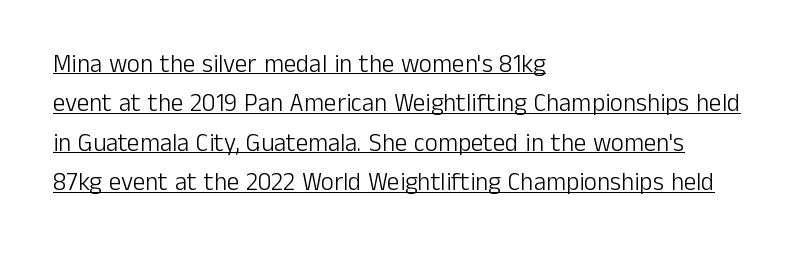
{"italic": "no", "bold": "no", "underline": "yes", "align": "left", "line_spacing": "normal", "line_spacing_ratio": 1.58, "letter_spacing": "normal", "letter_spacing_em": 0.0, "glyph_px": 25}
